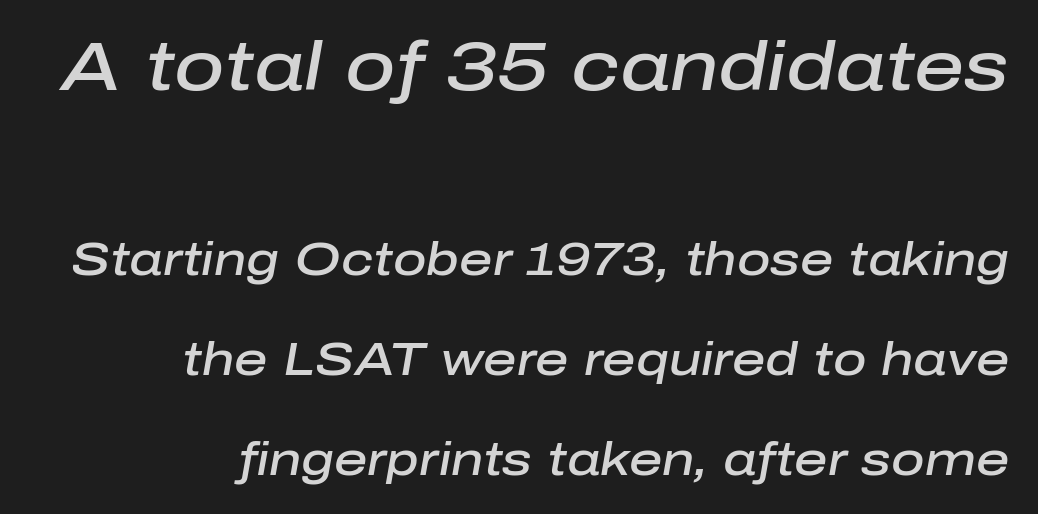
The image shows 69 px semibold type, italic (leaning right); set right-aligned, loose line spacing (2.17x), normal letter spacing, not underlined; the first (top) block is 1.5x larger; low stroke contrast and a medium x-height.
